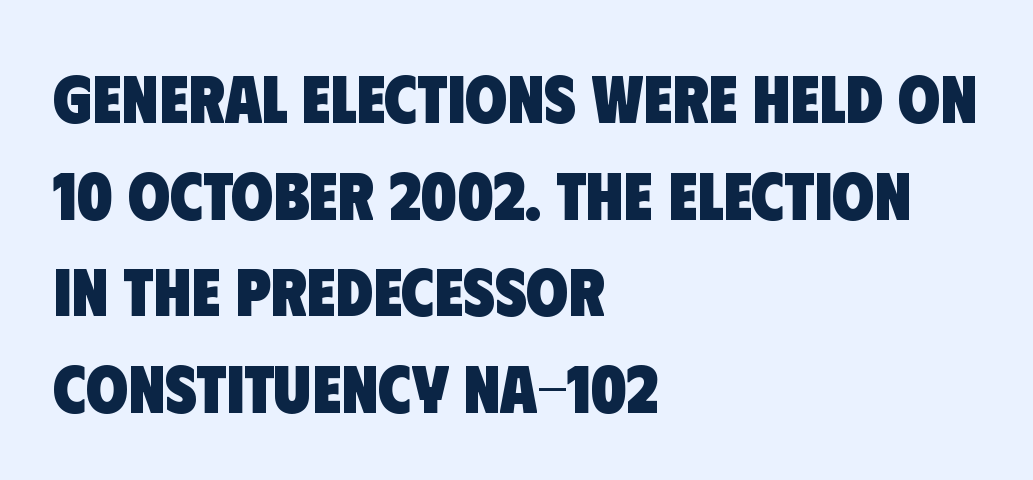
Does the weight exceed regular? Yes, all the way to bold. Students, observe: this is what conventionally led text looks like. Looks like regular typesetting: each glyph gets only the width it needs. Line beginnings align vertically; line endings do not. Nope, no serifs anywhere on these letters. No word sits above an underline.
